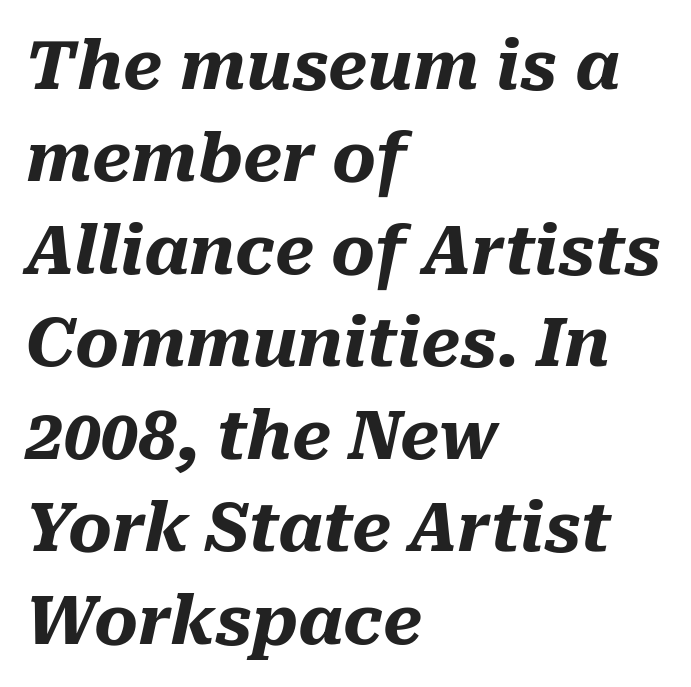
Q: Is the text bold? A: Yes.
Q: Is the text italic (slanted)? A: Yes, it leans right by about 10 degrees.
Q: Is the text underlined? A: No.
Q: How is the paragraph aligned? A: Left-aligned.
Q: Is the spacing between letters normal or unusually wide? A: Normal.
Q: Is the spacing between lines tight, normal or loose? A: Normal.
Q: Width (condensed, normal, or wide)? A: Normal.
Q: Stroke contrast? A: Medium.
Q: x-height? A: Medium.
Q: Monospaced? A: No.
